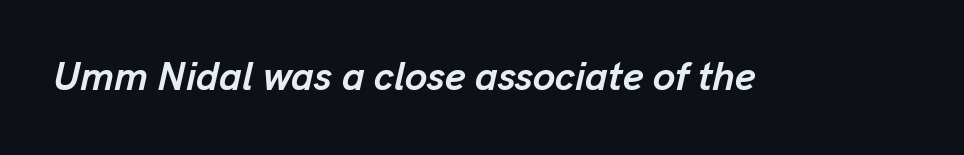
Q: Is the text bold? A: Yes.
Q: Is the text italic (slanted)? A: Yes, it leans right by about 13 degrees.
Q: Is the text underlined? A: No.
Q: Is the spacing between letters normal or unusually wide? A: Normal.
Q: Width (condensed, normal, or wide)? A: Normal.
Q: Stroke contrast? A: Low.
Q: x-height? A: Medium.
Q: Monospaced? A: No.
